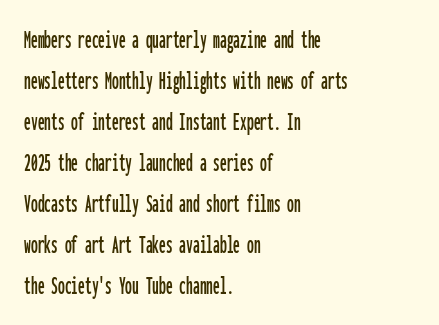
The image shows 27 px text type, upright; set left-aligned, normal line spacing (1.52x), normal letter spacing, not underlined.
